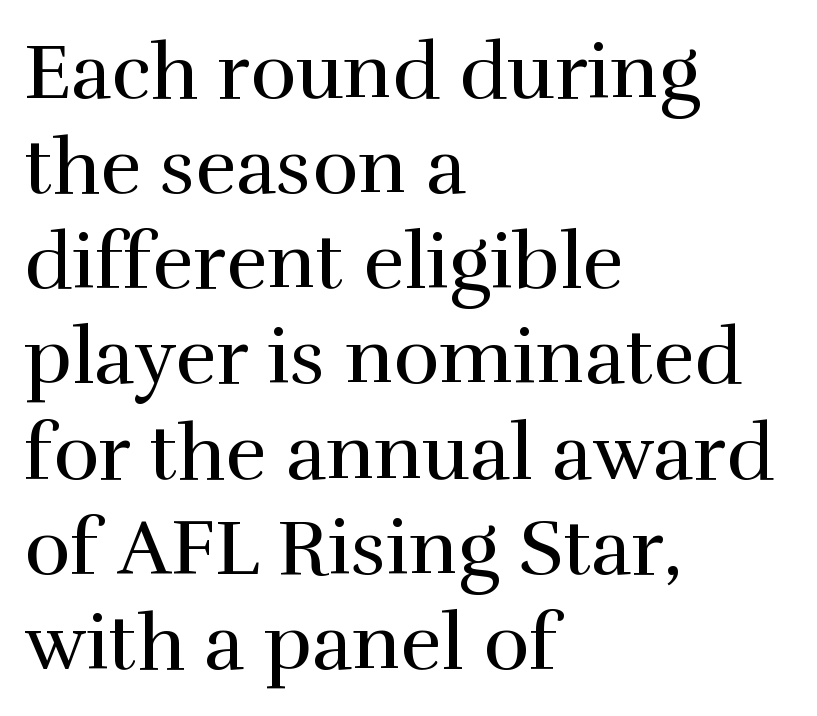
Posture: vertical. The gaps between neighbouring characters are ordinary and unremarkable. Where is the straight margin? On the left. The passage shown is typed in a proportional face where columns would drift.
